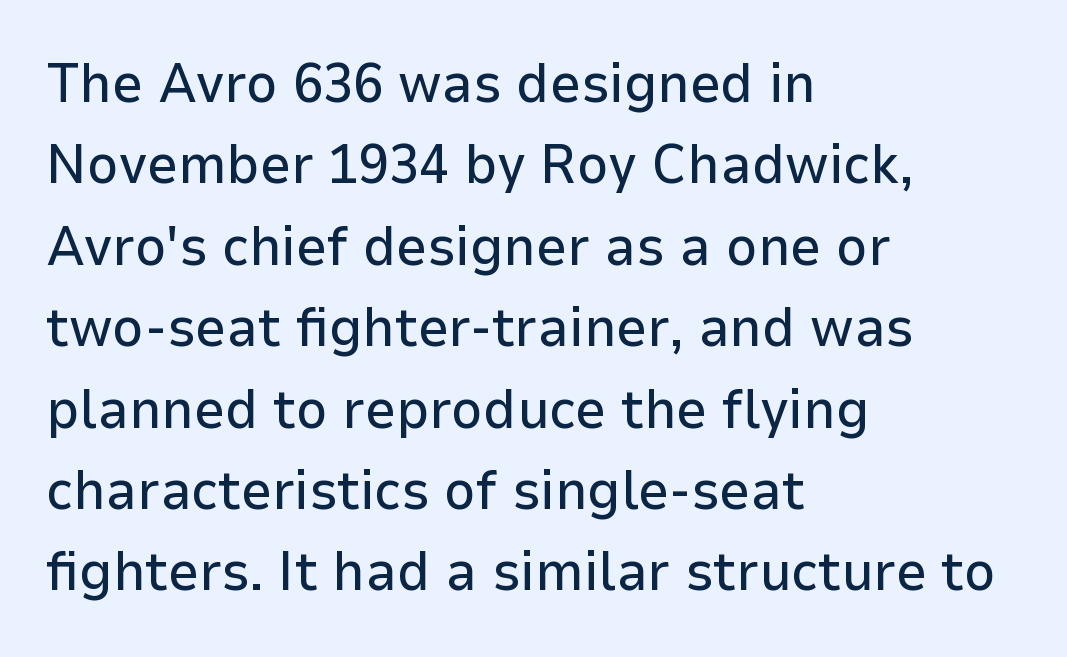
{"serif": "no", "italic": "no", "width": "normal", "stroke_contrast": "low", "x_height": "medium", "monospaced": "no", "underline": "no", "align": "left", "line_spacing": "normal", "line_spacing_ratio": 1.48, "letter_spacing": "normal", "letter_spacing_em": 0.0, "glyph_px": 55}
